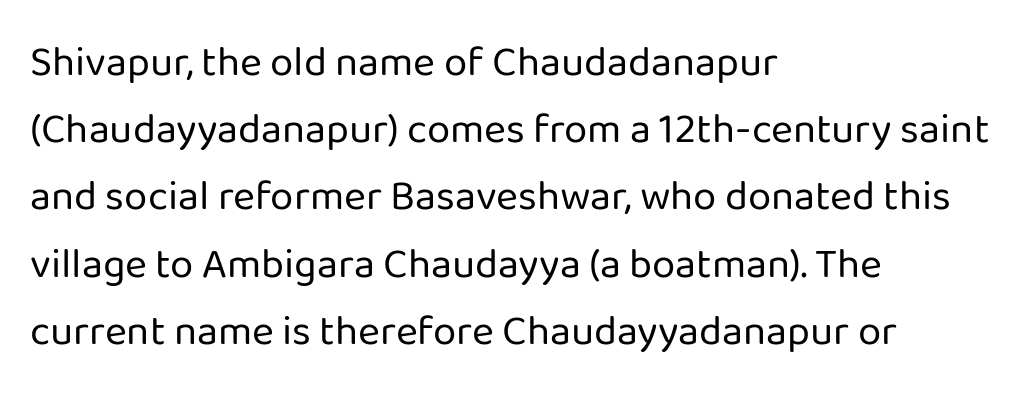
The image shows 42 px regular-weight sans-serif type, upright; set left-aligned, normal line spacing (1.6x), normal letter spacing, not underlined; low stroke contrast and a medium x-height.
